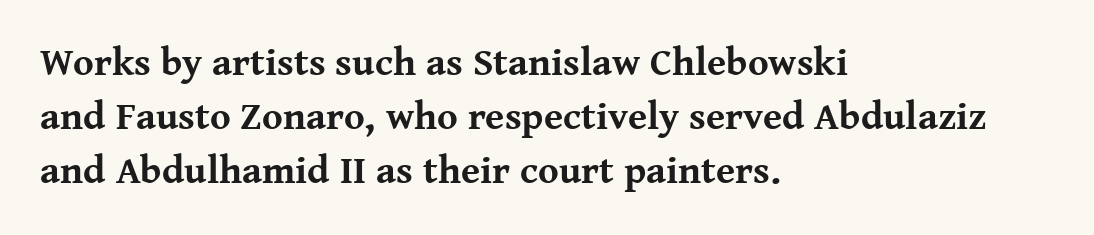
Q: Is the text bold? A: Yes.
Q: Is the text italic (slanted)? A: No, it is upright.
Q: Is the typeface a serif or a sans-serif typeface? A: Serif.
Q: Is the text underlined? A: No.
Q: How is the paragraph aligned? A: Left-aligned.
Q: Is the spacing between letters normal or unusually wide? A: Normal.
Q: Is the spacing between lines tight, normal or loose? A: Normal.
Q: Width (condensed, normal, or wide)? A: Normal.
Q: Stroke contrast? A: Medium.
Q: x-height? A: Medium.
Q: Monospaced? A: No.
